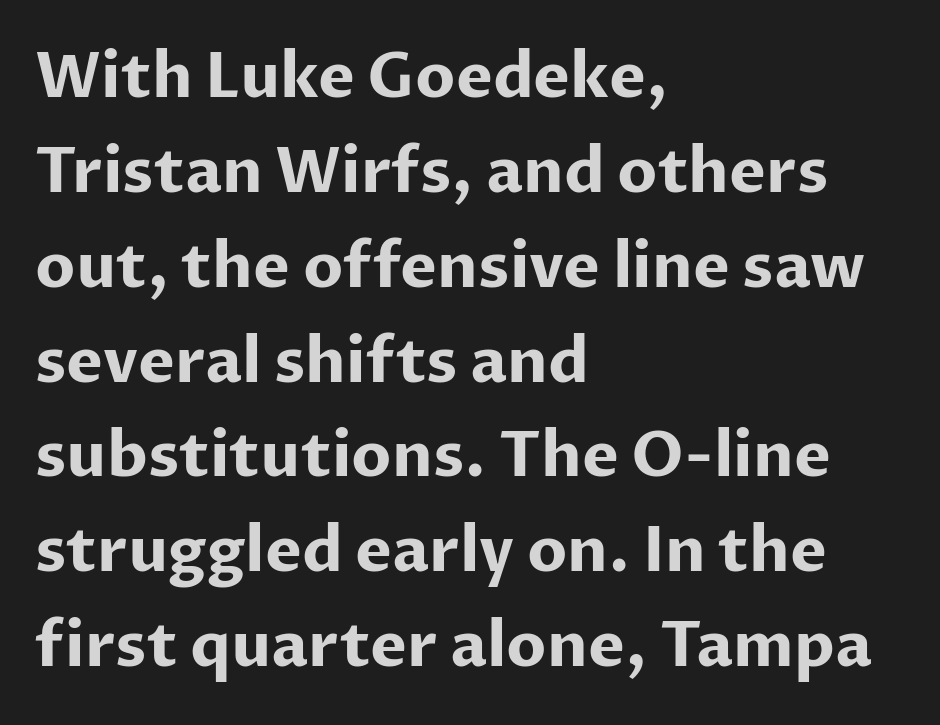
Does the copy run flush right? No — it runs flush left. Regarding leading, the lines here are spaced in the standard way. In terms of letterform style, serifs are entirely absent. When letters stand straight like this, we call the style roman or upright. The space directly below the letters is spotless.
